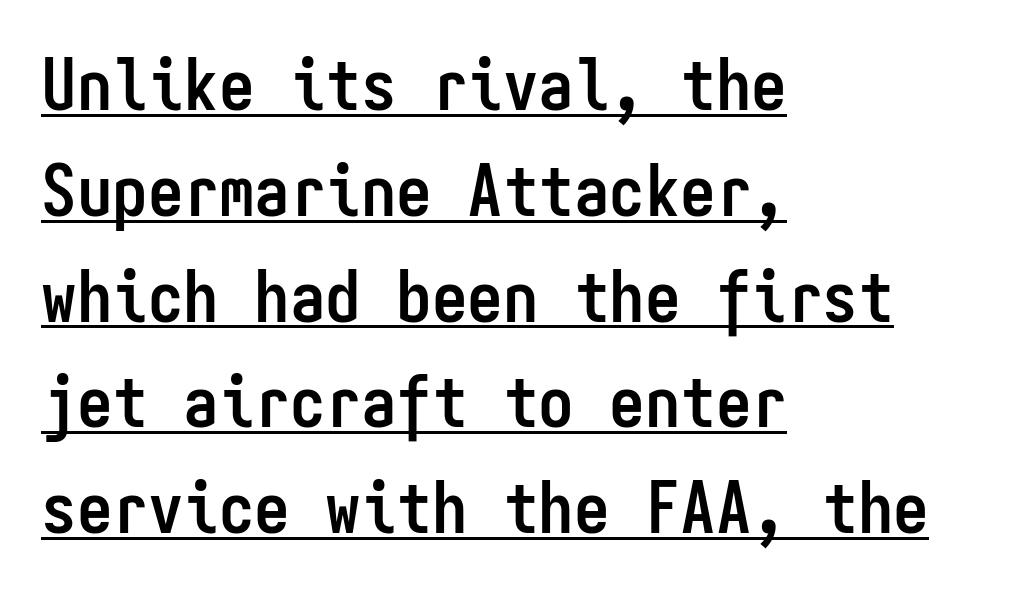
The face used here is monospaced, like something from a code editor. A normal amount of white space separates one row of letters from the next. The rendering keeps characters at their native spacing. The letters are bold, with thick, heavy strokes. The font family rendered here belongs to the sans-serif group. Style check: upright.
